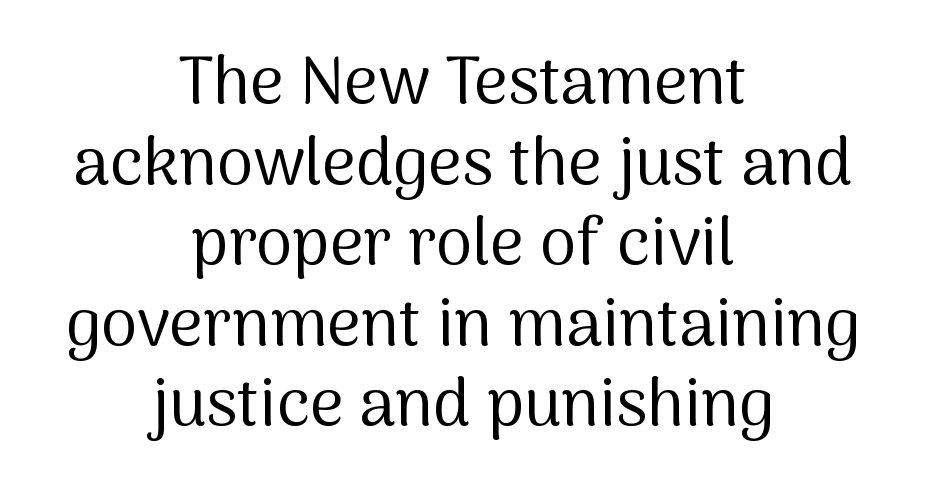
Character widths vary here, with narrow letters taking less room than wide ones. Posture: vertical. The typesetter chose a symmetrical, centered arrangement here. A light-to-regular cut is what we see here. The designer went with a sans here, leaving each stem footless.
